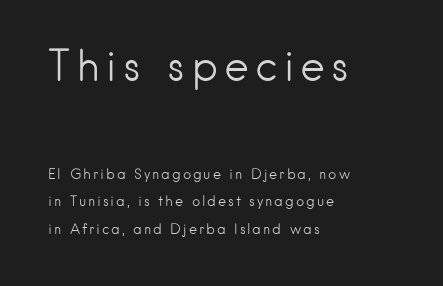
The image shows 43 px light sans-serif type, upright; set left-aligned, loose line spacing (1.98x), not underlined; the first (top) block is 3.07x larger; low stroke contrast and a small x-height.
